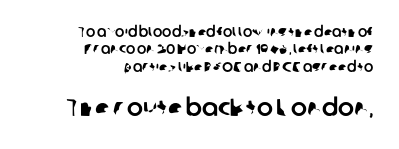
Q: Is the text underlined? A: No.
Q: How is the paragraph aligned? A: Right-aligned.
Q: Is the spacing between letters normal or unusually wide? A: Normal.
Q: Which block of text is set in a larger size, the first (top) or the second (bottom)? A: The second (bottom) one.
